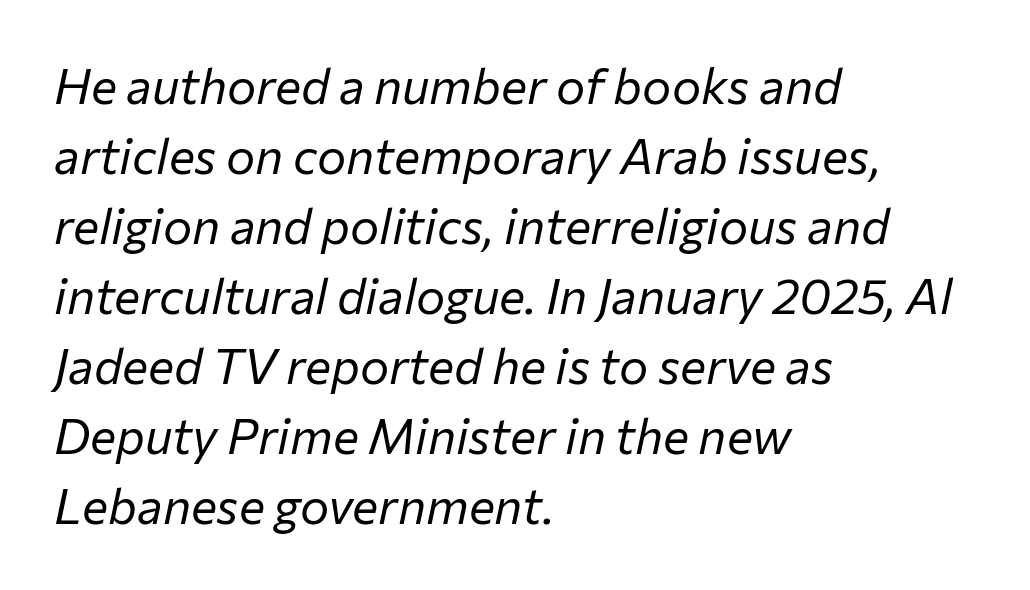
Letter spacing: default. Line starts are locked; line ends wander. This is oblique type, the kind used for emphasis or titles. The string is rendered with underlining switched off.
